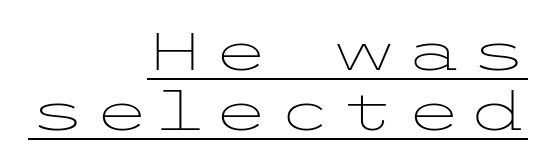
{"serif": "no", "italic": "no", "bold": "no", "weight": "light", "width": "wide", "stroke_contrast": "low", "x_height": "medium", "underline": "yes", "align": "right", "line_spacing": "tight", "line_spacing_ratio": 1.15, "glyph_px": 52}
